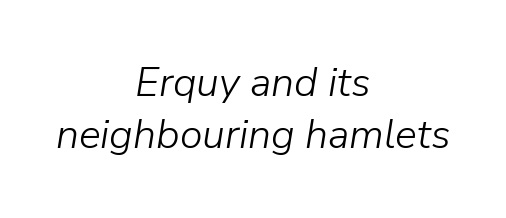
The image shows 41 px light type, italic (leaning right); set centered, normal line spacing (1.27x), normal letter spacing, not underlined; low stroke contrast and a medium x-height.
